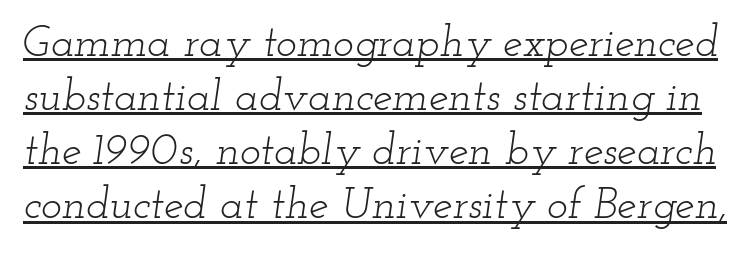
The image shows 44 px light, wide serif type, italic (leaning right); set line spacing 1.23x, normal letter spacing, underlined; low stroke contrast and a small x-height.
